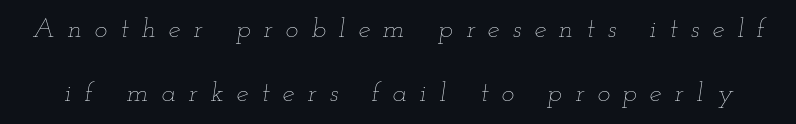
{"italic": "yes", "lean": "right", "slant_degrees": 12, "bold": "no", "underline": "no", "line_spacing": "loose", "line_spacing_ratio": 2.36, "letter_spacing": "wide", "letter_spacing_em": 0.48, "glyph_px": 27}
